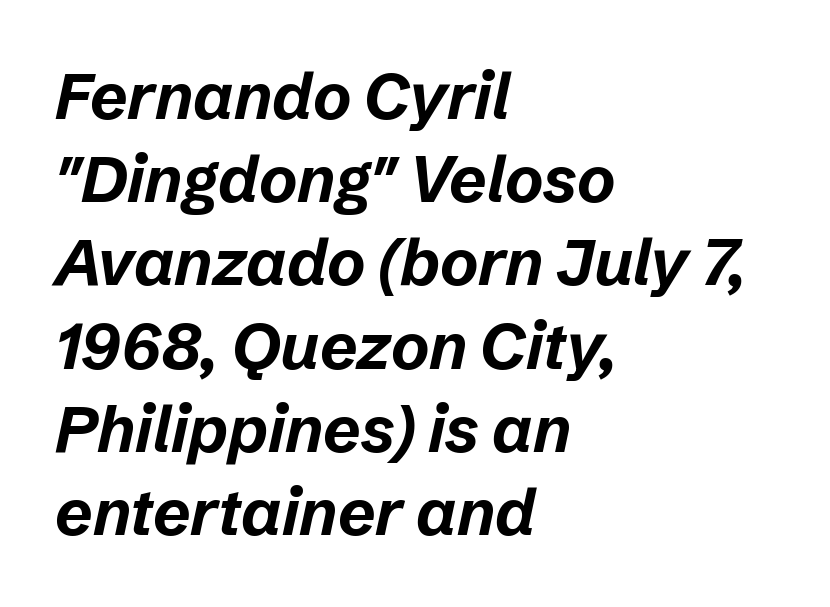
Looks like regular typesetting: each glyph gets only the width it needs. Caption: multi-line text, flush left, ragged right. Descenders hang freely into open space. Heft: maximum for text — a bold. A normal amount of white space separates one row of letters from the next.
